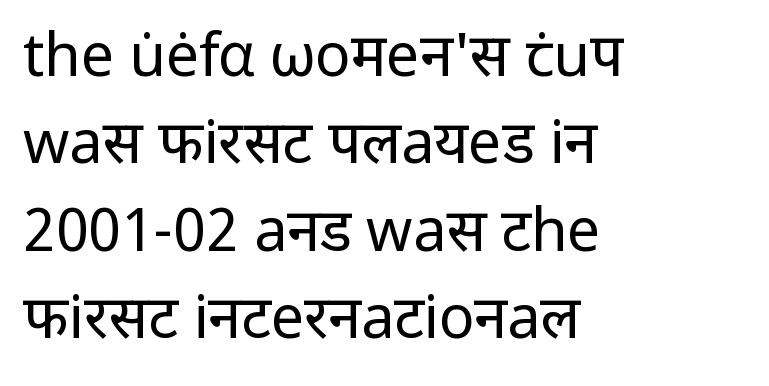
The image shows 59 px regular-weight sans-serif type, upright; set left-aligned, normal line spacing (1.48x), normal letter spacing, not underlined; low stroke contrast and a medium x-height.
